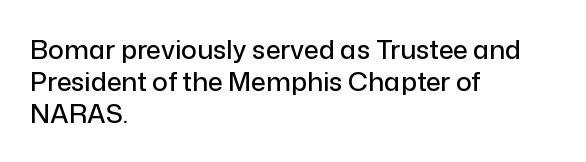
Standard letterfit; no display-style spreading of the glyphs. The string is rendered with underlining switched off. Compared with a centered layout, this one pins lines to the left instead. Vertical strokes here are truly vertical.
